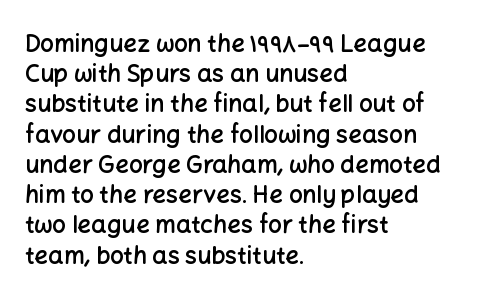
The image shows 24 px text type, upright; set left-aligned, normal line spacing (1.26x), normal letter spacing, not underlined.
